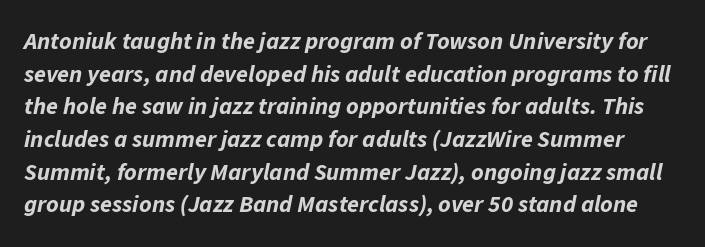
The image shows 24 px bold type, italic (leaning right); set normal line spacing (1.36x), normal letter spacing, not underlined.
